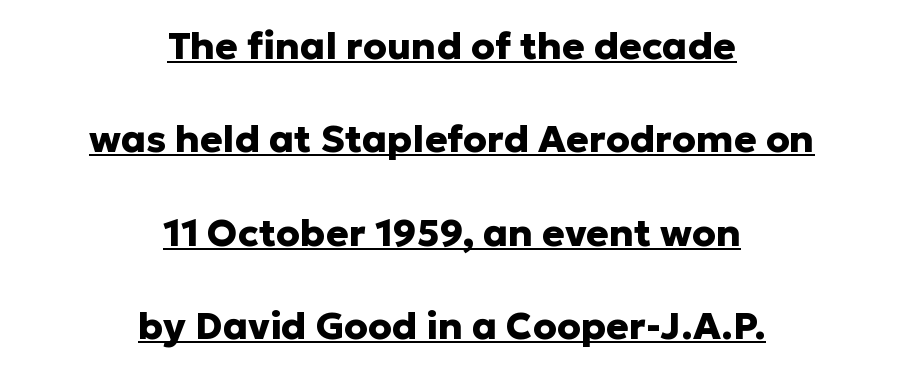
Q: Is the text bold? A: Yes.
Q: Is the text italic (slanted)? A: No, it is upright.
Q: Is the typeface a serif or a sans-serif typeface? A: Sans-serif.
Q: Is the text underlined? A: Yes.
Q: How is the paragraph aligned? A: Centered.
Q: Is the spacing between letters normal or unusually wide? A: Normal.
Q: Is the spacing between lines tight, normal or loose? A: Loose.
Q: Width (condensed, normal, or wide)? A: Normal.
Q: Stroke contrast? A: Low.
Q: x-height? A: Medium.
Q: Monospaced? A: No.
